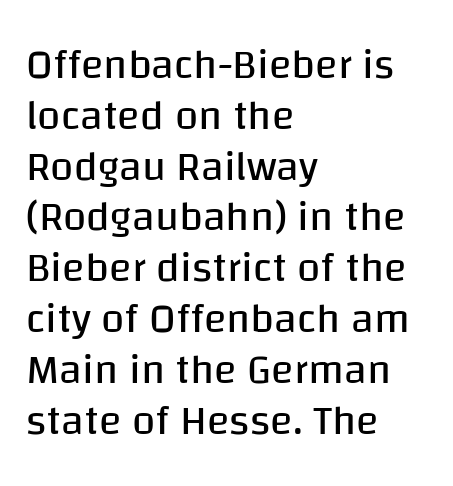
Q: Is the text bold? A: No.
Q: Is the text italic (slanted)? A: No, it is upright.
Q: Is the typeface a serif or a sans-serif typeface? A: Sans-serif.
Q: Is the text underlined? A: No.
Q: How is the paragraph aligned? A: Left-aligned.
Q: Is the spacing between letters normal or unusually wide? A: Normal.
Q: Width (condensed, normal, or wide)? A: Normal.
Q: Stroke contrast? A: Low.
Q: x-height? A: Large.
Q: Monospaced? A: No.
